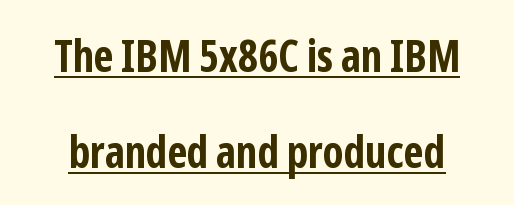
The image shows 44 px bold, condensed sans-serif type, upright; set loose line spacing (2.18x), normal letter spacing, underlined; low stroke contrast and a medium x-height.
